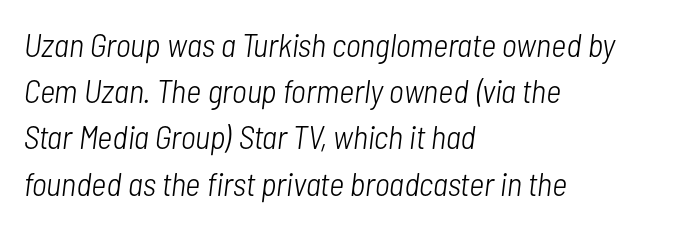
The image shows 33 px light, condensed type, italic (leaning right); set left-aligned, normal line spacing (1.4x), normal letter spacing, not underlined; low stroke contrast and a medium x-height.
